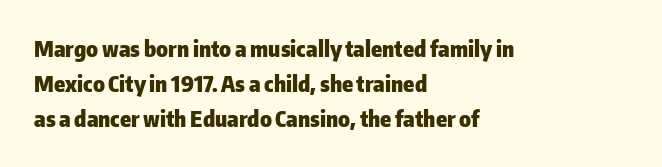
Q: Is the text bold? A: Yes.
Q: Is the text italic (slanted)? A: No, it is upright.
Q: Is the text underlined? A: No.
Q: How is the paragraph aligned? A: Left-aligned.
Q: Is the spacing between letters normal or unusually wide? A: Normal.
Q: Is the spacing between lines tight, normal or loose? A: Normal.
